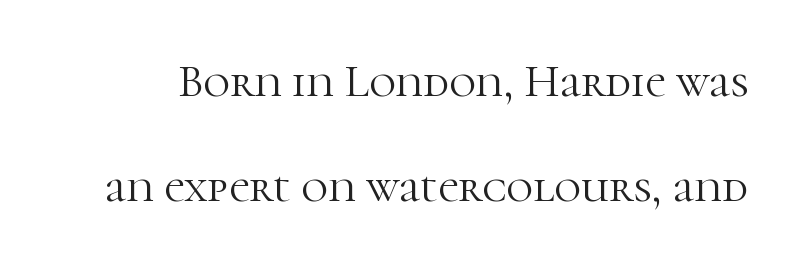
The image shows 46 px light serif type, upright; set loose line spacing (2.29x), normal letter spacing, not underlined; high stroke contrast and a medium x-height.
